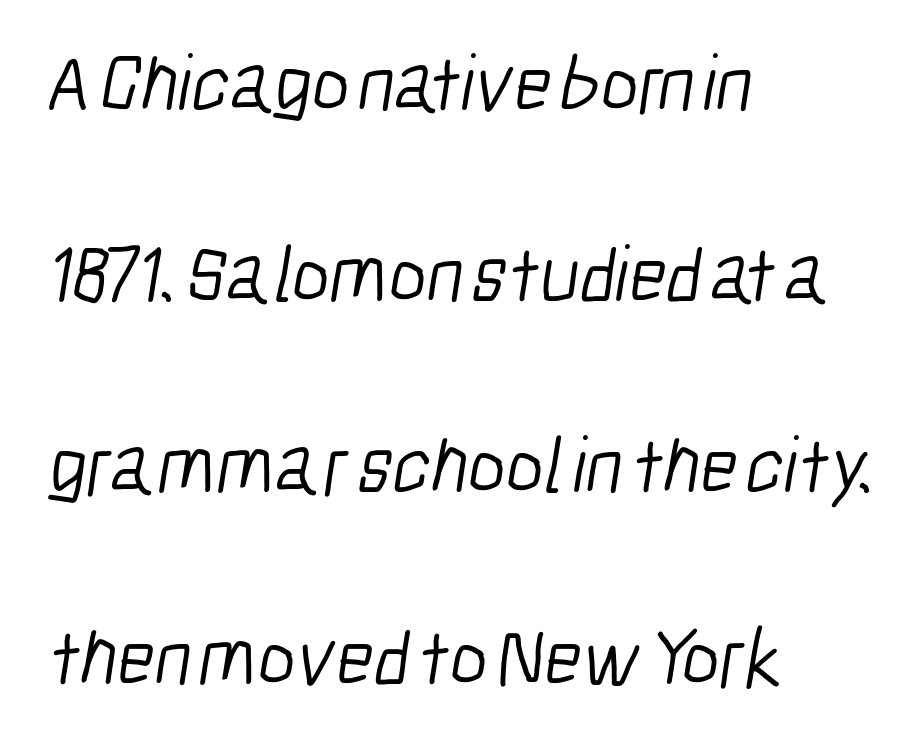
Letters rest on an invisible, unmarked baseline. Horizontal bands of white between lines are thick stripes. The letters advance in unequal steps, a hallmark of proportional type. This is not heavy type; no bold has been used. Tracking here is standard; glyphs follow each other at the usual distance. Horizontally, the lines are justified to the leading edge only.
